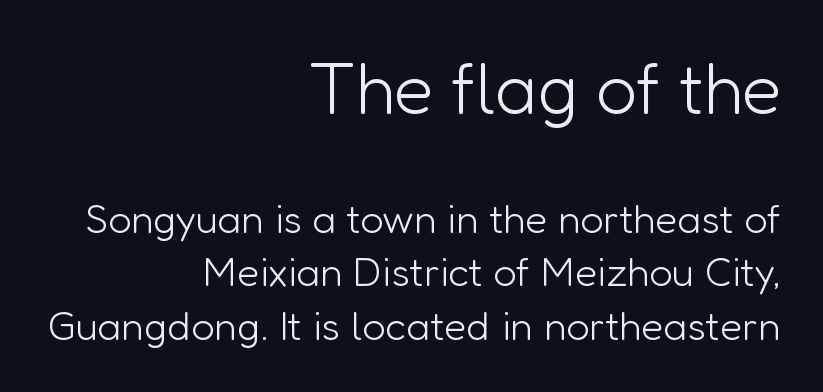
Examine the stroke ends and you'll find no serifs. This is the regular roman posture of the typeface. Decoration check: the copy has no underline. Note the varied advance widths — an 'i' is clearly narrower than an 'm'. No extra ink here — the face is not bold.
